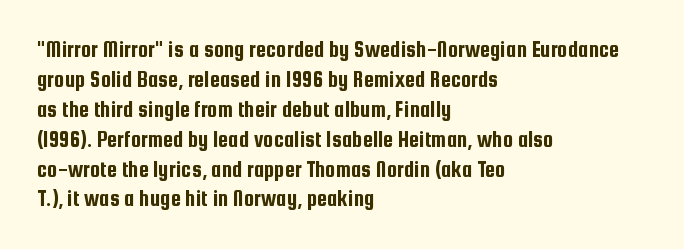
The rendering keeps characters at their native spacing. The string is rendered with underlining switched off. It's the straight-up-and-down kind of type. The paragraph has a hard left edge and a soft right edge. One glance says typical: line gaps are just what's usual.
